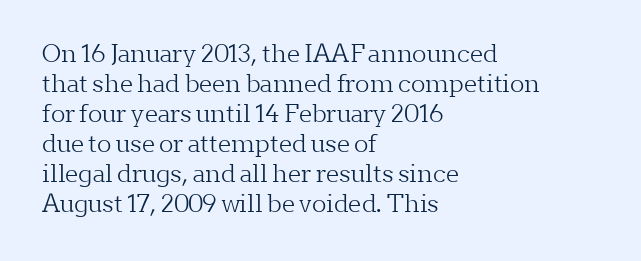
The image shows 24 px text type, upright; set left-aligned, normal line spacing (1.25x), normal letter spacing, not underlined.
